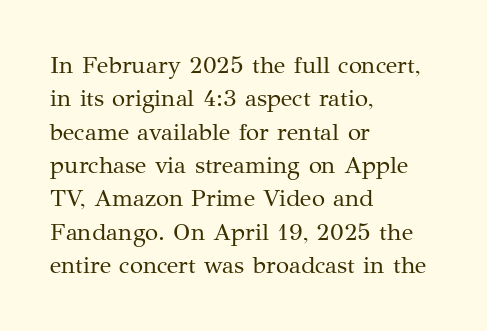
Q: Is the text bold? A: No.
Q: Is the text italic (slanted)? A: No, it is upright.
Q: Is the text underlined? A: No.
Q: How is the paragraph aligned? A: Left-aligned.
Q: Is the spacing between letters normal or unusually wide? A: Normal.
Q: Is the spacing between lines tight, normal or loose? A: Normal.
